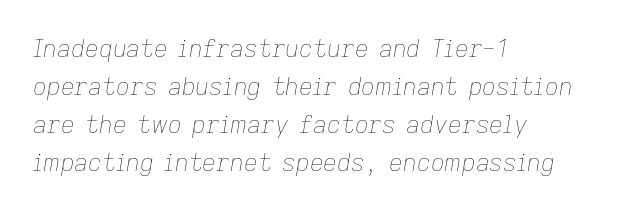
{"italic": "yes", "lean": "right", "slant_degrees": 9, "bold": "no", "underline": "no", "align": "left", "line_spacing": "normal", "line_spacing_ratio": 1.59, "letter_spacing": "normal", "letter_spacing_em": 0.0, "glyph_px": 24}
